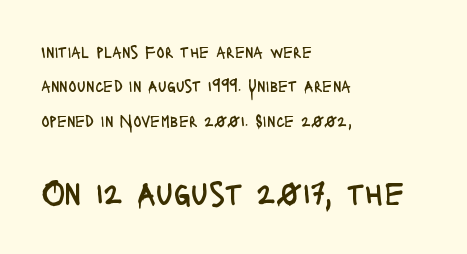
The image shows 34 px regular-weight, condensed sans-serif type, upright; set left-aligned, loose line spacing (2.02x), normal letter spacing, not underlined; the second (bottom) block is 2.0x larger; low stroke contrast and a large x-height.
